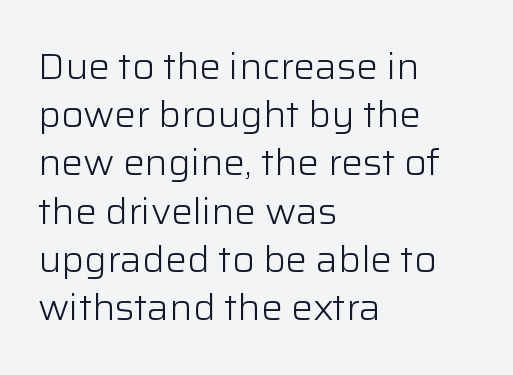
Q: Is the text bold? A: No.
Q: Is the text italic (slanted)? A: No, it is upright.
Q: Is the typeface a serif or a sans-serif typeface? A: Sans-serif.
Q: Is the text underlined? A: No.
Q: How is the paragraph aligned? A: Left-aligned.
Q: Is the spacing between letters normal or unusually wide? A: Normal.
Q: Is the spacing between lines tight, normal or loose? A: Normal.
Q: Width (condensed, normal, or wide)? A: Normal.
Q: Stroke contrast? A: Low.
Q: x-height? A: Medium.
Q: Monospaced? A: No.
